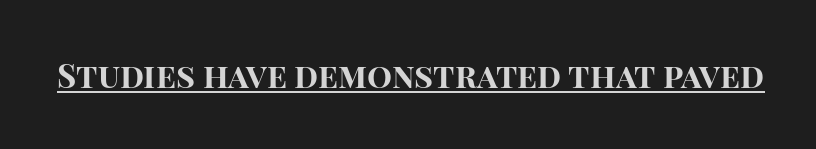
{"serif": "no", "italic": "no", "bold": "yes", "weight": "bold", "width": "normal", "stroke_contrast": "high", "x_height": "large", "monospaced": "no", "underline": "yes", "letter_spacing": "normal", "letter_spacing_em": 0.0, "glyph_px": 33}
